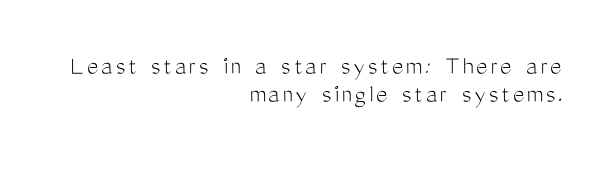
Q: Is the text bold? A: No.
Q: Is the text italic (slanted)? A: No, it is upright.
Q: Is the text underlined? A: No.
Q: How is the paragraph aligned? A: Right-aligned.
Q: Is the spacing between lines tight, normal or loose? A: Tight.
